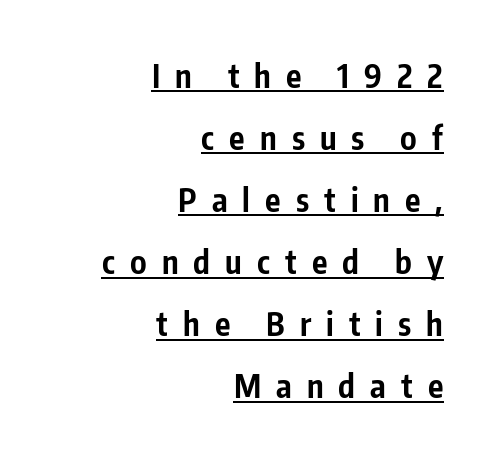
The image shows 32 px bold, condensed sans-serif type, upright; set right-aligned, loose line spacing (1.94x), unusually wide letter spacing (+0.47 em), underlined; low stroke contrast and a medium x-height.
